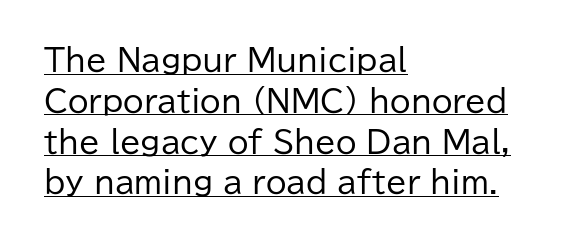
{"serif": "no", "italic": "no", "bold": "no", "weight": "regular", "width": "normal", "stroke_contrast": "low", "x_height": "medium", "monospaced": "no", "underline": "yes", "align": "left", "line_spacing": "normal", "line_spacing_ratio": 1.36, "letter_spacing": "normal", "letter_spacing_em": 0.0, "glyph_px": 30}
